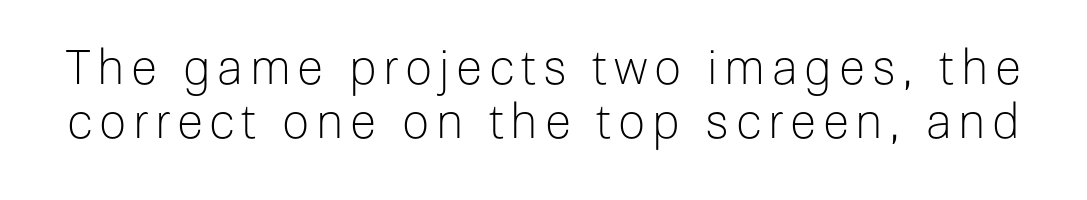
Check where the strokes stop: nothing finishes them off — pure sans. The lines are packed closely together with very little leading. Is this a fixed-width face? No — the glyphs have proportional, varying widths. Does the lettering tilt? It doesn't — this is upright. Plain, unruled lines of type.
